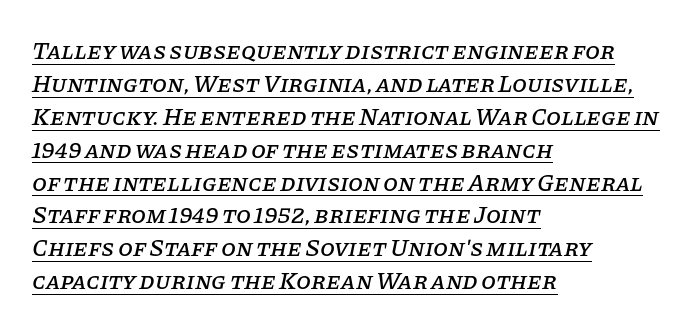
Caption: standard tracking, unaltered. Vertically, the passage feels balanced, rows spaced as you'd expect. It's the slanting kind of type. Beneath each row of characters lies a ruled line. Horizontal alignment here is leftward, the default for most running prose.
